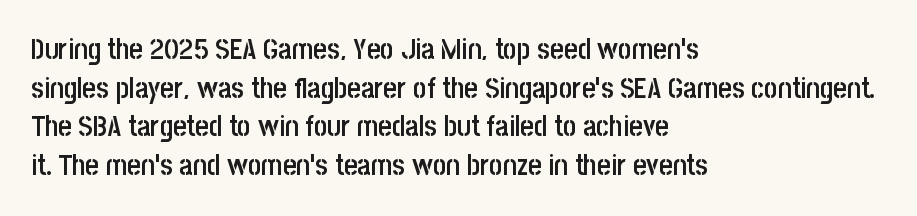
The image shows 29 px semibold, condensed sans-serif type, upright; set left-aligned, normal line spacing (1.33x), normal letter spacing, not underlined; low stroke contrast and a large x-height.
